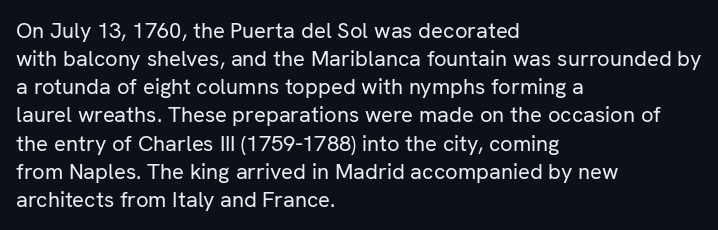
The image shows 22 px text type, upright; set left-aligned, normal line spacing (1.28x), normal letter spacing, not underlined.
